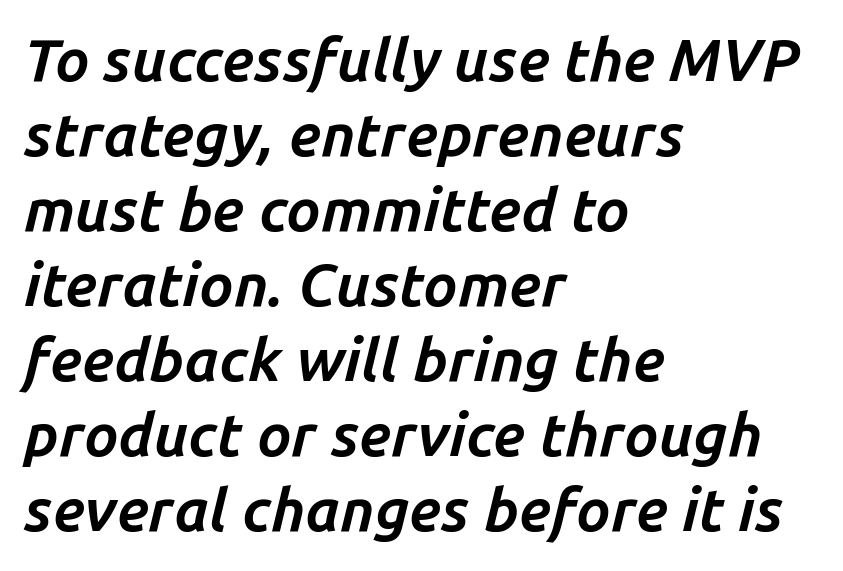
Compared with a centered layout, this one pins lines to the left instead. Underlining? Definitely not there. Varying glyph widths throughout — classic text-font behaviour. The characters look thick and weighty, a clear bold. One glance says typical: line gaps are just what's usual. Standard letterfit; no display-style spreading of the glyphs.
